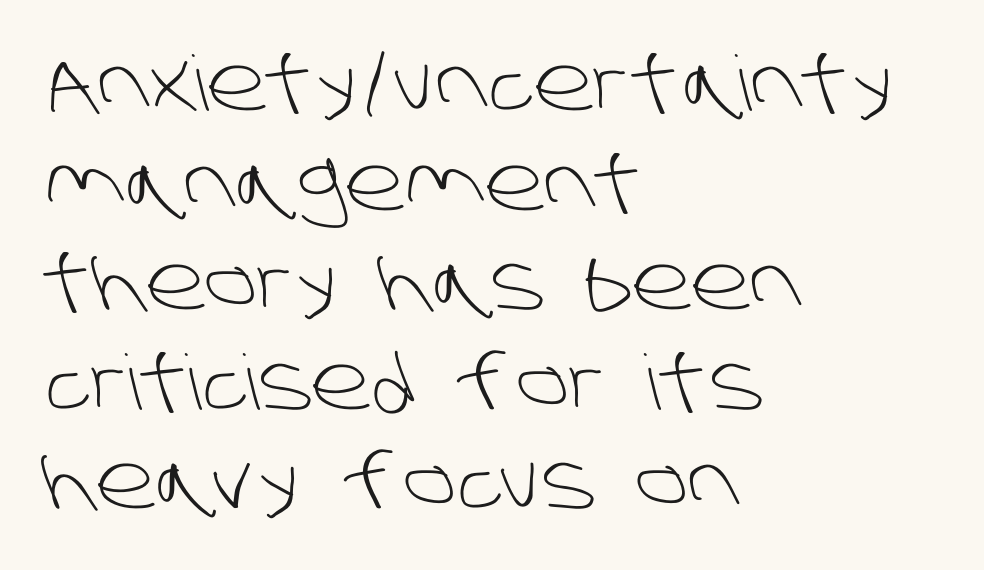
{"serif": "no", "bold": "no", "weight": "light", "width": "normal", "stroke_contrast": "low", "x_height": "large", "monospaced": "no", "underline": "no", "align": "left", "line_spacing": "normal", "line_spacing_ratio": 1.31, "letter_spacing": "normal", "letter_spacing_em": 0.0, "glyph_px": 76}
